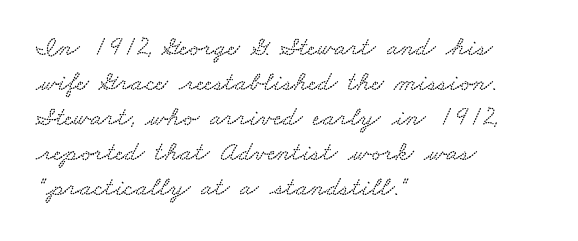
The ragged edge is on the right, which tells us the setting is flush left. Caption: standard tracking, unaltered. Each row of text sits above clean, open space. The passage shown stacks its lines at a standard gap.
